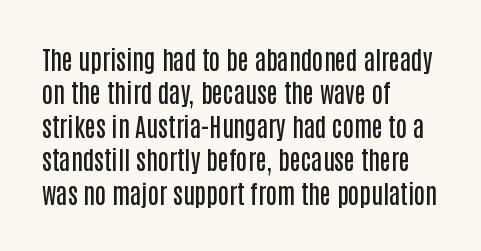
Q: Is the text bold? A: Semi-bold.
Q: Is the text italic (slanted)? A: No, it is upright.
Q: Is the text underlined? A: No.
Q: How is the paragraph aligned? A: Left-aligned.
Q: Is the spacing between letters normal or unusually wide? A: Normal.
Q: Is the spacing between lines tight, normal or loose? A: Normal.
